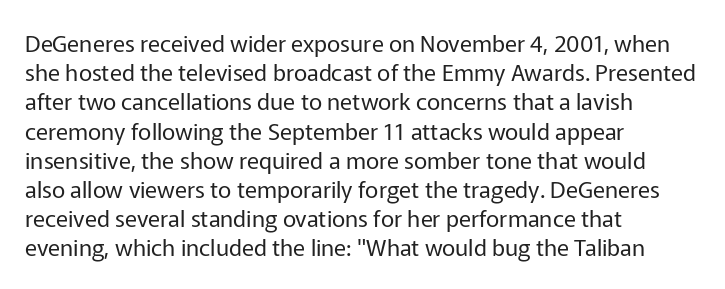
The image shows 23 px text type, upright; set left-aligned, normal line spacing (1.27x), normal letter spacing, not underlined.
